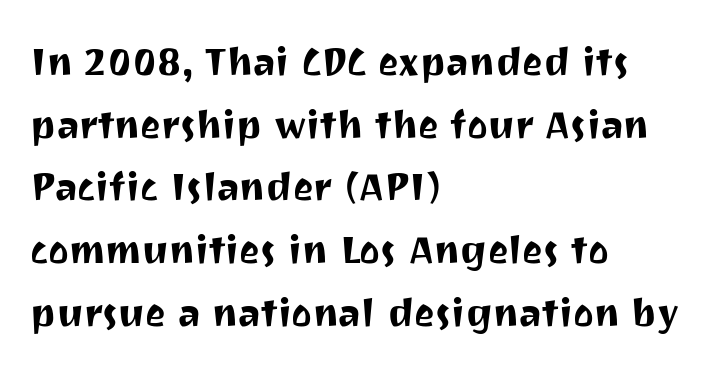
{"serif": "no", "italic": "no", "width": "normal", "stroke_contrast": "medium", "x_height": "medium", "monospaced": "no", "underline": "no", "align": "left", "line_spacing": "normal", "line_spacing_ratio": 1.28, "letter_spacing": "normal", "letter_spacing_em": 0.0, "glyph_px": 49}
